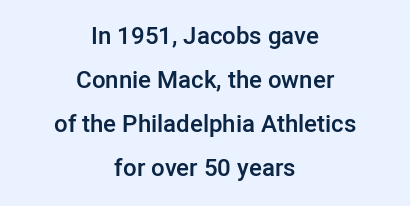
The image shows 24 px text type, upright; set centered, line spacing 1.84x, normal letter spacing, not underlined.
